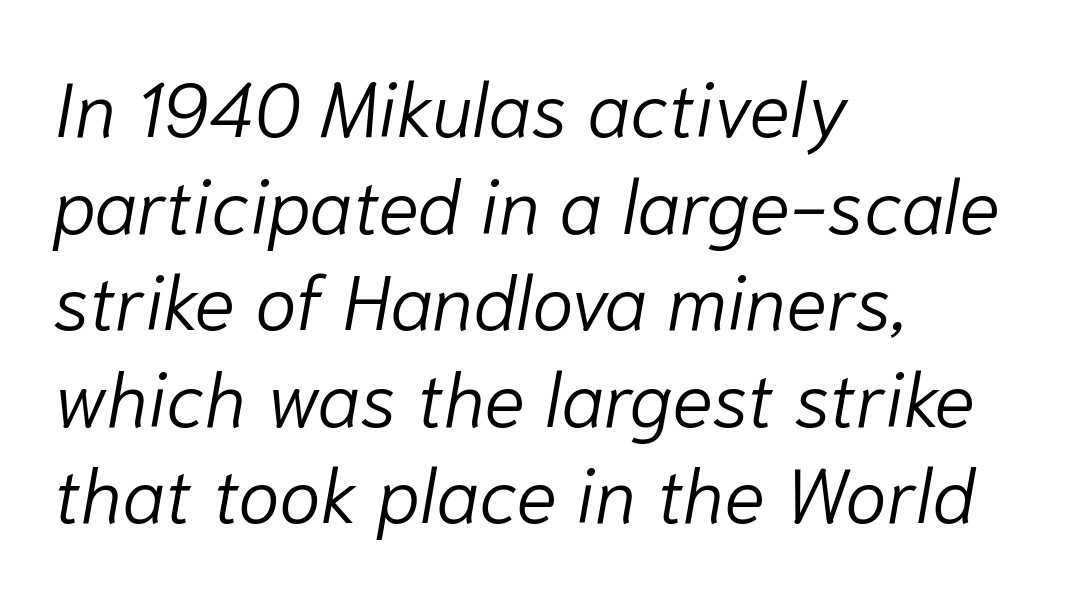
Q: Is the text bold? A: No.
Q: Is the text italic (slanted)? A: Yes, it leans right by about 10 degrees.
Q: Is the text underlined? A: No.
Q: How is the paragraph aligned? A: Left-aligned.
Q: Is the spacing between letters normal or unusually wide? A: Normal.
Q: Is the spacing between lines tight, normal or loose? A: Normal.
Q: Width (condensed, normal, or wide)? A: Normal.
Q: Stroke contrast? A: Low.
Q: x-height? A: Medium.
Q: Monospaced? A: No.
